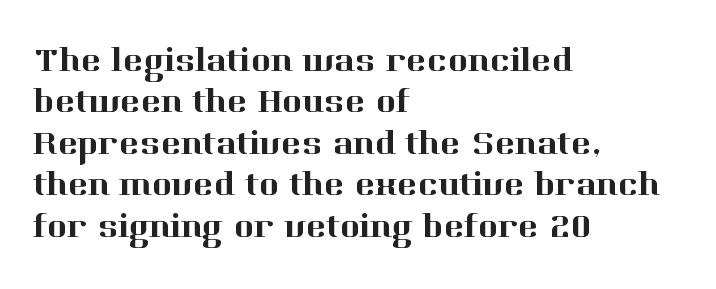
Q: Is the text italic (slanted)? A: No, it is upright.
Q: Is the typeface a serif or a sans-serif typeface? A: Serif.
Q: Is the text underlined? A: No.
Q: How is the paragraph aligned? A: Left-aligned.
Q: Is the spacing between letters normal or unusually wide? A: Normal.
Q: Width (condensed, normal, or wide)? A: Normal.
Q: Stroke contrast? A: High.
Q: x-height? A: Medium.
Q: Monospaced? A: No.
